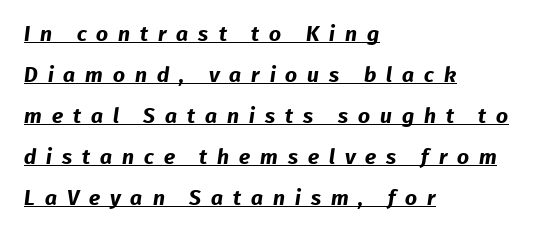
The typesetter has applied underlining to the passage shown. The setting favours the left margin, as ordinary paragraphs usually do. Chunky letters — that's bold for sure. Glyph-to-glyph distance is far greater than everyday printed text. Airy leading.
